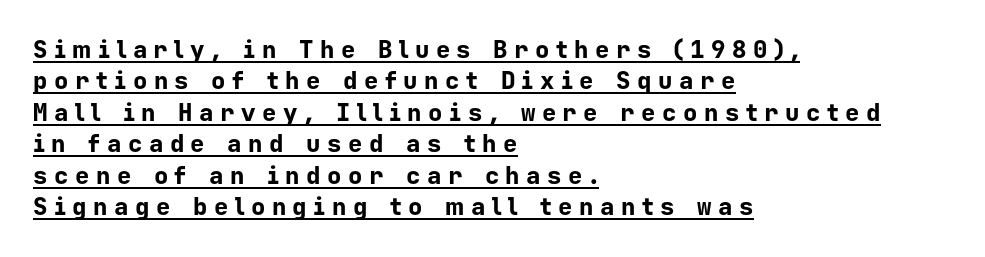
Q: Is the text bold? A: Yes.
Q: Is the text italic (slanted)? A: No, it is upright.
Q: Is the text underlined? A: Yes.
Q: How is the paragraph aligned? A: Left-aligned.
Q: Is the spacing between letters normal or unusually wide? A: Unusually wide.
Q: Is the spacing between lines tight, normal or loose? A: Normal.
